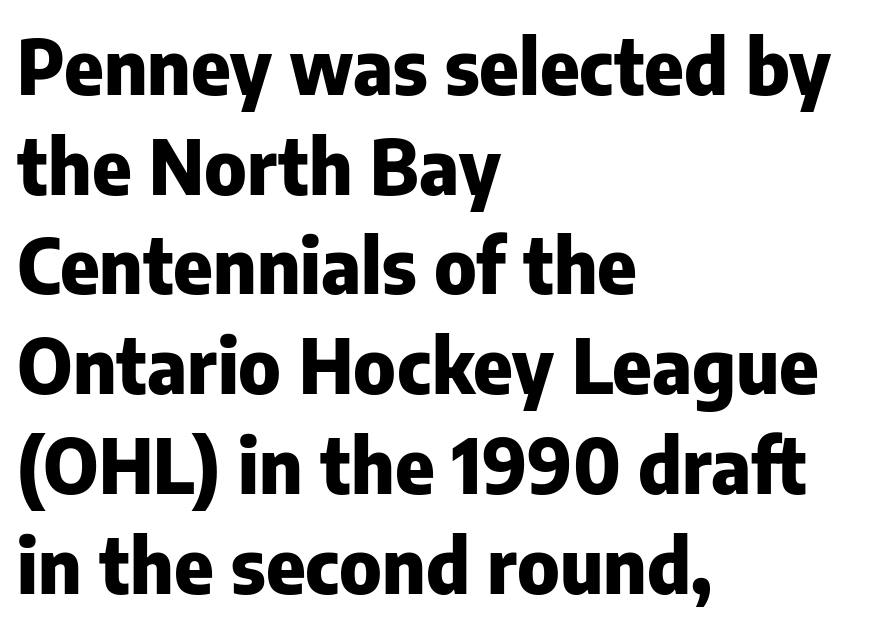
Students, observe: this is what conventionally led text looks like. This rendering employs a face without finishing strokes, i.e., a sans-serif. You could not count columns in this text — the font is proportionally spaced. Words float on clear page, feet unadorned. Line starts are locked; line ends wander.
